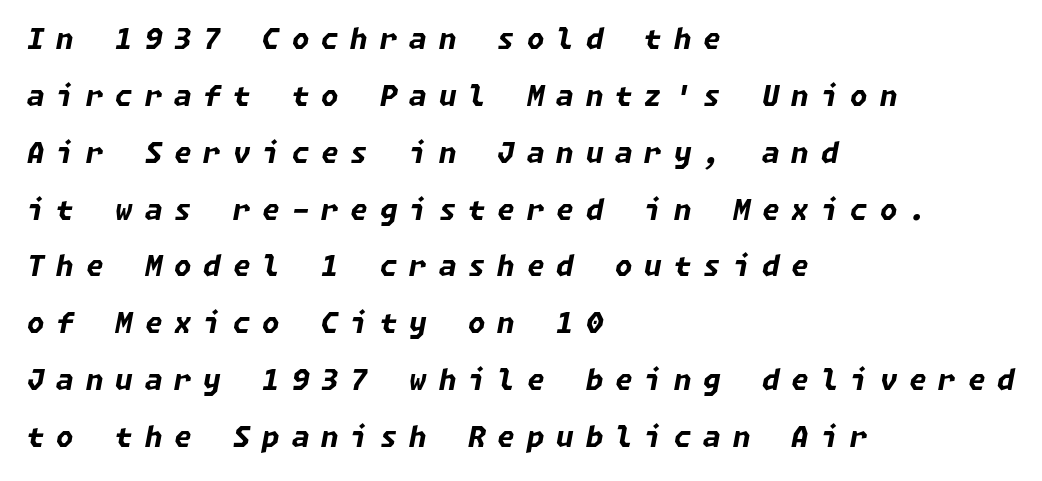
Q: Is the text bold? A: Yes.
Q: Is the text italic (slanted)? A: Yes, it leans right by about 11 degrees.
Q: Is the text underlined? A: No.
Q: How is the paragraph aligned? A: Left-aligned.
Q: Is the spacing between letters normal or unusually wide? A: Unusually wide.
Q: Is the spacing between lines tight, normal or loose? A: Loose.
Q: Width (condensed, normal, or wide)? A: Normal.
Q: Stroke contrast? A: Low.
Q: x-height? A: Medium.
